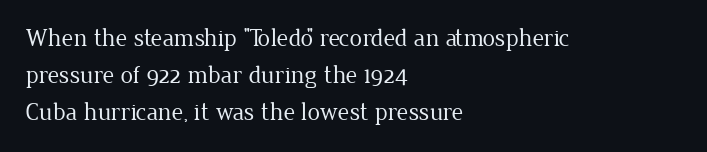
A typesetter would call this leading conventional body-copy spacing. Descender tails drop into unmarked territory. Visually the block forms a straight wall on the left and a jagged coastline on the right. Do the letters lean? They stand straight.
